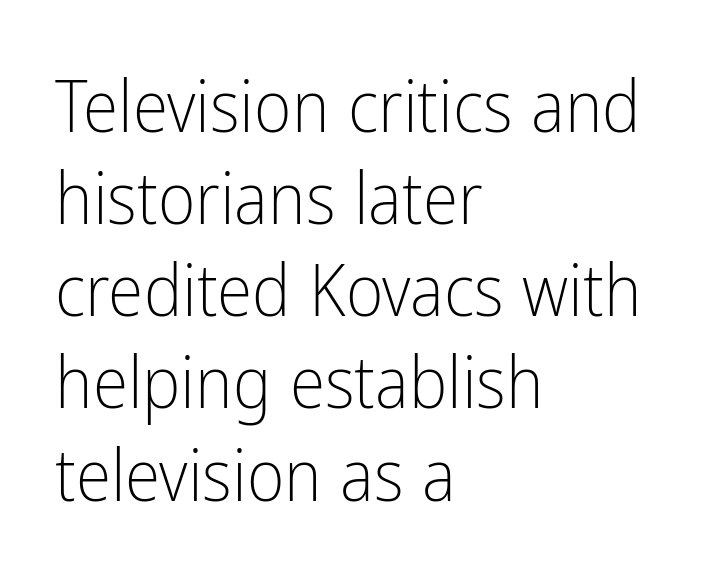
Q: Is the text bold? A: No.
Q: Is the text italic (slanted)? A: No, it is upright.
Q: Is the typeface a serif or a sans-serif typeface? A: Sans-serif.
Q: Is the text underlined? A: No.
Q: How is the paragraph aligned? A: Left-aligned.
Q: Is the spacing between letters normal or unusually wide? A: Normal.
Q: Is the spacing between lines tight, normal or loose? A: Normal.
Q: Width (condensed, normal, or wide)? A: Condensed.
Q: Stroke contrast? A: Low.
Q: x-height? A: Medium.
Q: Monospaced? A: No.
